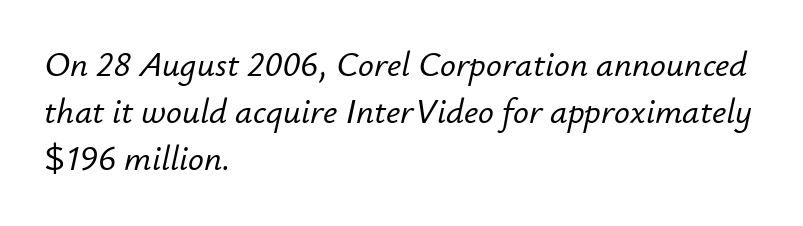
The image shows 35 px text type, italic (leaning right); set left-aligned, normal line spacing (1.35x), normal letter spacing, not underlined; low stroke contrast and a small x-height.
